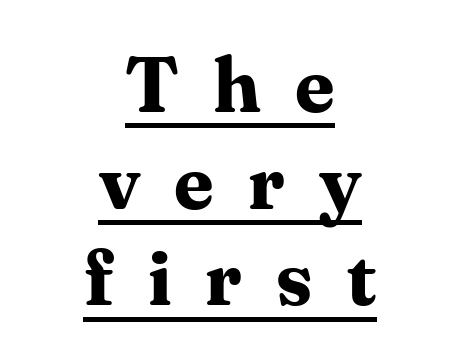
The image shows 78 px bold serif type, upright; set centered, line spacing 1.24x, unusually wide letter spacing (+0.44 em), underlined; medium stroke contrast and a medium x-height.
